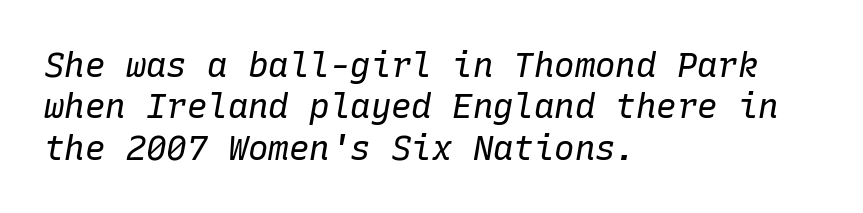
The image shows 34 px regular-weight type, italic (leaning right), monospaced; set left-aligned, line spacing 1.22x, normal letter spacing, not underlined; low stroke contrast and a medium x-height.
